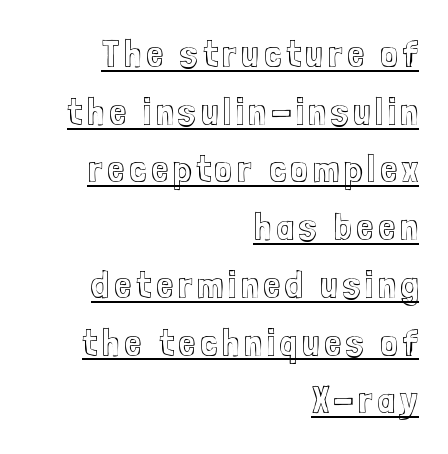
The image shows 39 px condensed type, upright; set right-aligned, normal line spacing (1.48x), underlined; a medium x-height.
